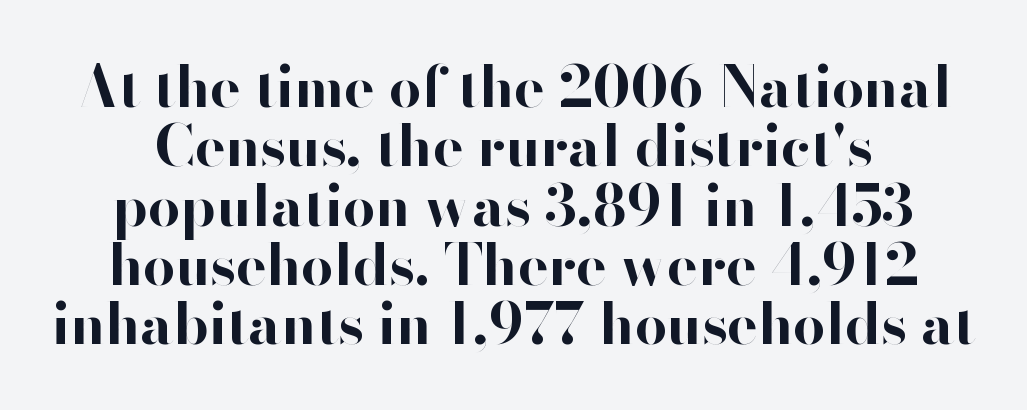
The gaps between neighbouring characters are ordinary and unremarkable. No italicization has been applied; the sample stays upright. This sample trades vertical openness for compactness between lines. Does the type have serifs? No, each stem ends abruptly. The glyphs are unaccompanied by any horizontal stroke below them.
